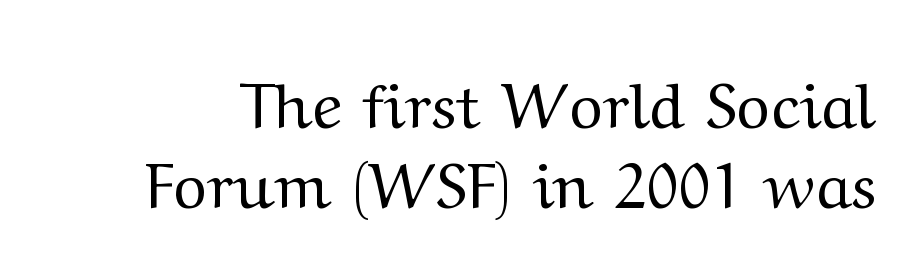
The image shows 64 px regular-weight, wide serif type, upright; set normal line spacing (1.25x), normal letter spacing, not underlined; medium stroke contrast and a medium x-height.
